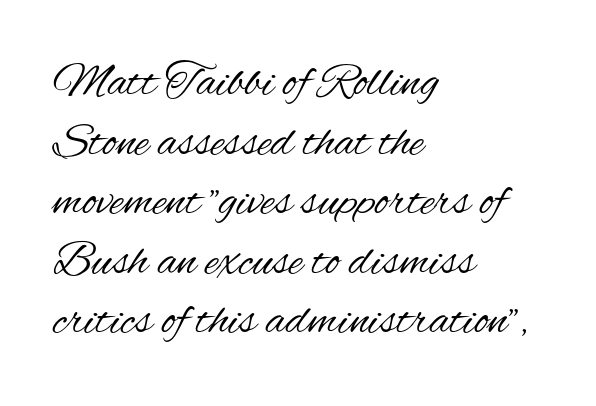
The image shows 48 px regular-weight, condensed sans-serif type; set left-aligned, line spacing 1.24x, normal letter spacing, not underlined; medium stroke contrast and a small x-height.
